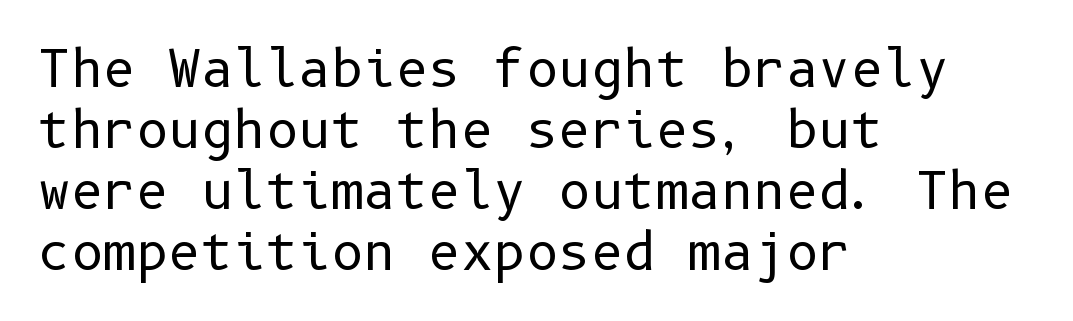
{"serif": "no", "italic": "no", "bold": "no", "weight": "regular", "width": "normal", "stroke_contrast": "low", "x_height": "medium", "underline": "no", "align": "left", "line_spacing_ratio": 1.22, "letter_spacing": "normal", "letter_spacing_em": 0.0, "glyph_px": 50}
